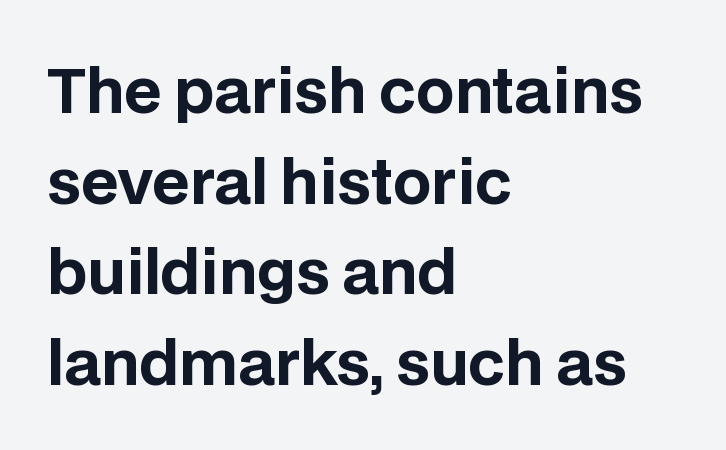
Words appear dense and cohesive because spacing is normal. Character widths vary here, with narrow letters taking less room than wide ones. Just letters on the line, the space beneath them empty. The glyphs in this specimen are sans serif.
